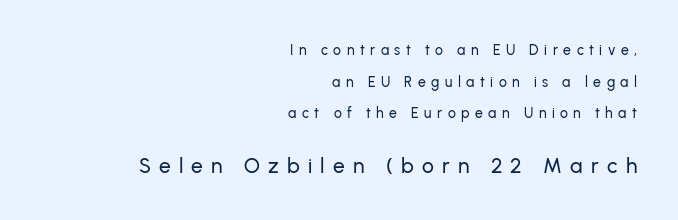
The image shows 21 px text type, upright; set right-aligned, loose line spacing (2.26x), unusually wide letter spacing (+0.39 em), not underlined; the second (bottom) block is 1.5x larger.
